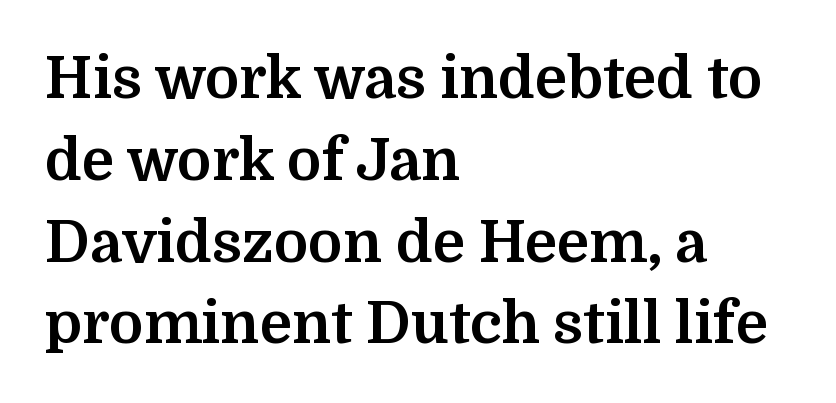
{"serif": "yes", "italic": "no", "bold": "yes", "weight": "bold", "width": "normal", "stroke_contrast": "medium", "x_height": "medium", "monospaced": "no", "underline": "no", "align": "left", "line_spacing": "normal", "line_spacing_ratio": 1.41, "letter_spacing": "normal", "letter_spacing_em": 0.0, "glyph_px": 58}
